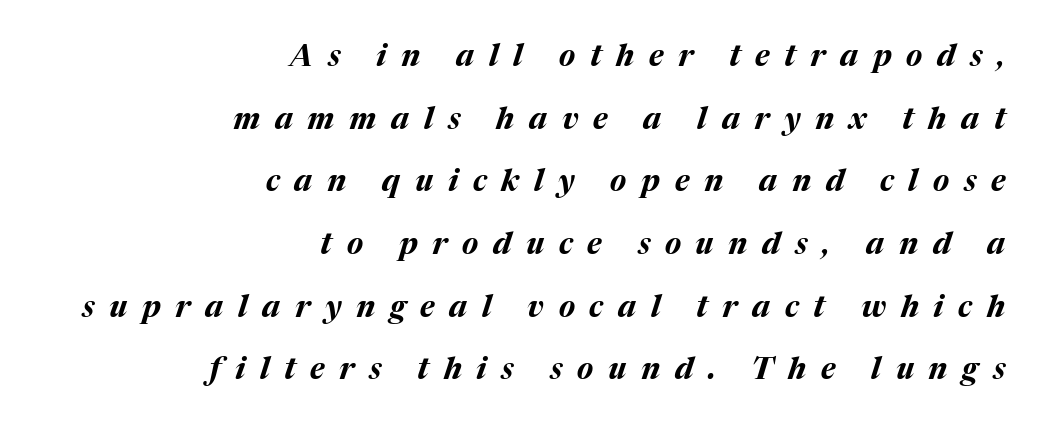
Q: Is the text bold? A: Yes.
Q: Is the text italic (slanted)? A: Yes, it leans right by about 17 degrees.
Q: Is the text underlined? A: No.
Q: How is the paragraph aligned? A: Right-aligned.
Q: Is the spacing between letters normal or unusually wide? A: Unusually wide.
Q: Is the spacing between lines tight, normal or loose? A: Loose.
Q: Width (condensed, normal, or wide)? A: Normal.
Q: Stroke contrast? A: Medium.
Q: x-height? A: Medium.
Q: Monospaced? A: No.
